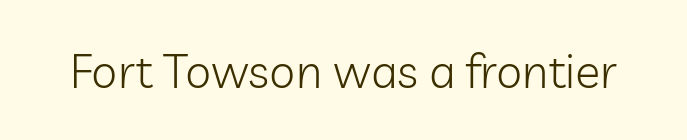
Q: Is the text bold? A: No.
Q: Is the text italic (slanted)? A: No, it is upright.
Q: Is the typeface a serif or a sans-serif typeface? A: Sans-serif.
Q: Is the text underlined? A: No.
Q: Is the spacing between letters normal or unusually wide? A: Normal.
Q: Width (condensed, normal, or wide)? A: Normal.
Q: Stroke contrast? A: Low.
Q: x-height? A: Medium.
Q: Monospaced? A: No.
